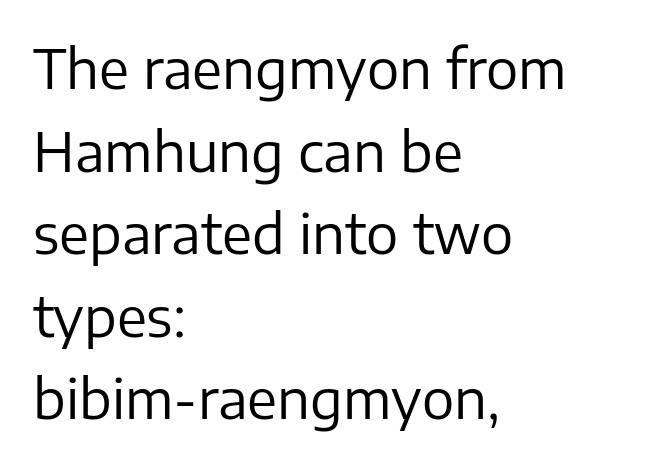
Looks like regular typesetting: each glyph gets only the width it needs. The rendering anchors every line to the left-hand side. Each word holds together tightly as a unit, with standard inter-letter gaps. Serifs: no, the terminals of the letterforms are clean.
